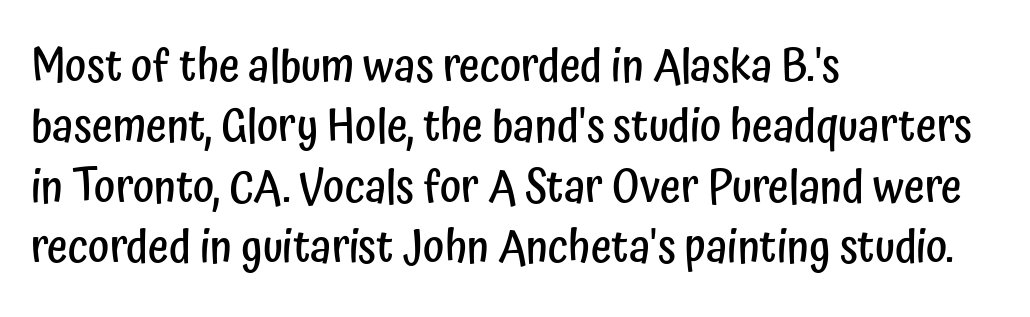
{"serif": "no", "italic": "no", "bold": "semi", "weight": "semibold", "width": "condensed", "stroke_contrast": "low", "x_height": "medium", "monospaced": "no", "underline": "no", "align": "left", "line_spacing": "normal", "line_spacing_ratio": 1.34, "letter_spacing": "normal", "letter_spacing_em": 0.0, "glyph_px": 45}
